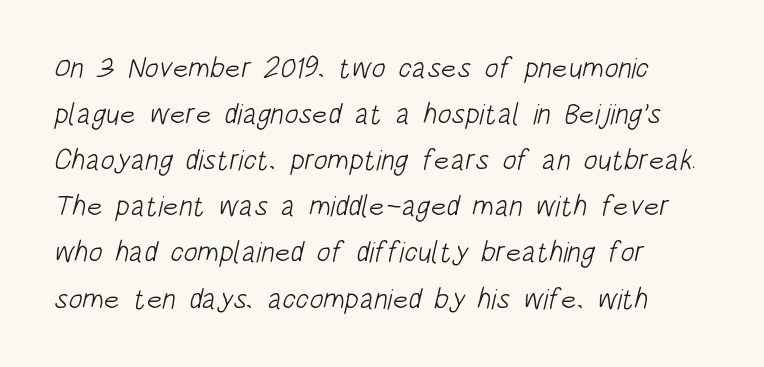
{"serif": "no", "bold": "no", "weight": "light", "width": "condensed", "stroke_contrast": "low", "x_height": "large", "monospaced": "no", "underline": "no", "align": "left", "line_spacing": "normal", "line_spacing_ratio": 1.59, "letter_spacing": "normal", "letter_spacing_em": 0.0, "glyph_px": 29}
